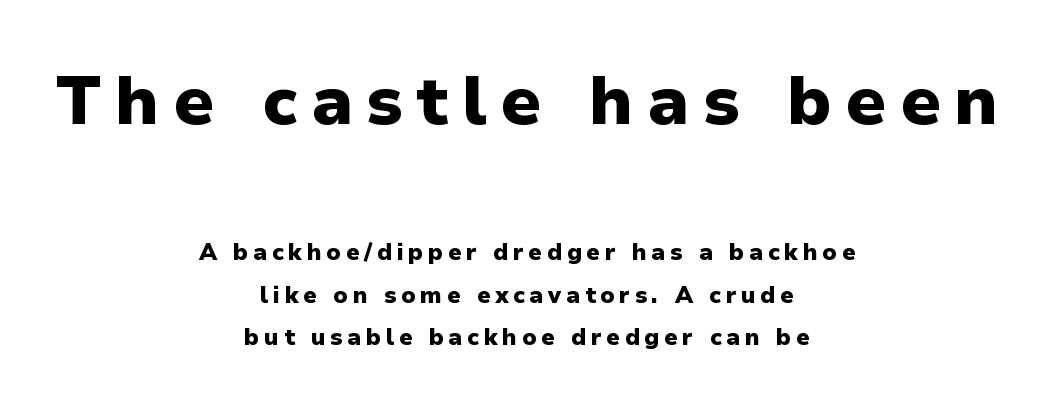
Pretty heavy lettering here — definitely bold. No word sits above an underline. Posture: upright roman. The text block is weighted toward neither margin, spreading evenly from the middle. Type style note: lacks serifs.
